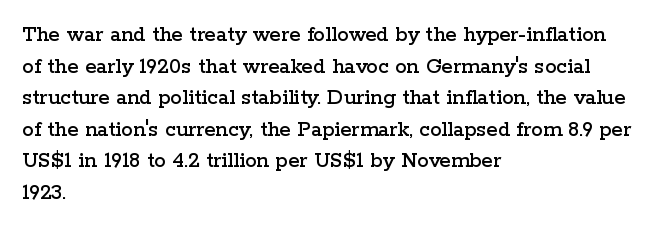
The image shows 23 px text type, upright; set left-aligned, normal line spacing (1.37x), normal letter spacing, not underlined.
